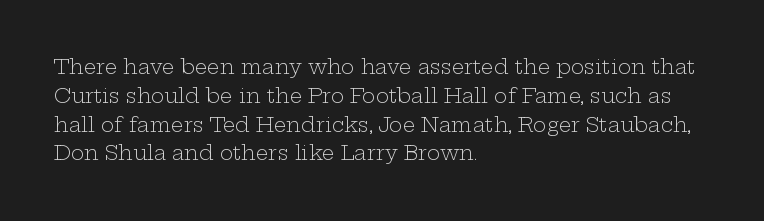
Vertical strokes here are truly vertical. The typesetting does not lean heavy: it is not bold. These lines keep a tight, regular rhythm from letter to letter. Anything drawn beneath the words? Only blank space. The designer left line spacing at the default. Caption: multi-line text, flush left, ragged right.
